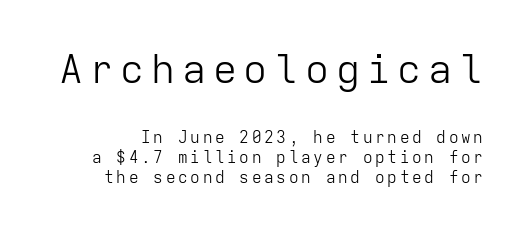
Q: Is the text bold? A: No.
Q: Is the text italic (slanted)? A: No, it is upright.
Q: Is the typeface a serif or a sans-serif typeface? A: Sans-serif.
Q: Is the text underlined? A: No.
Q: Is the spacing between lines tight, normal or loose? A: Normal.
Q: Which block of text is set in a larger size, the first (top) or the second (bottom)? A: The first (top) one.
Q: Width (condensed, normal, or wide)? A: Normal.
Q: Stroke contrast? A: Low.
Q: x-height? A: Medium.
Q: Monospaced? A: Yes.
